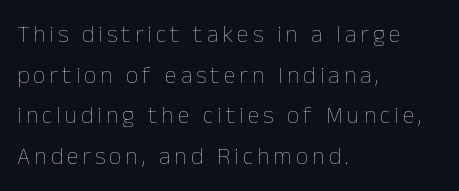
Q: Is the text bold? A: No.
Q: Is the text italic (slanted)? A: No, it is upright.
Q: Is the text underlined? A: No.
Q: How is the paragraph aligned? A: Left-aligned.
Q: Is the spacing between lines tight, normal or loose? A: Normal.
